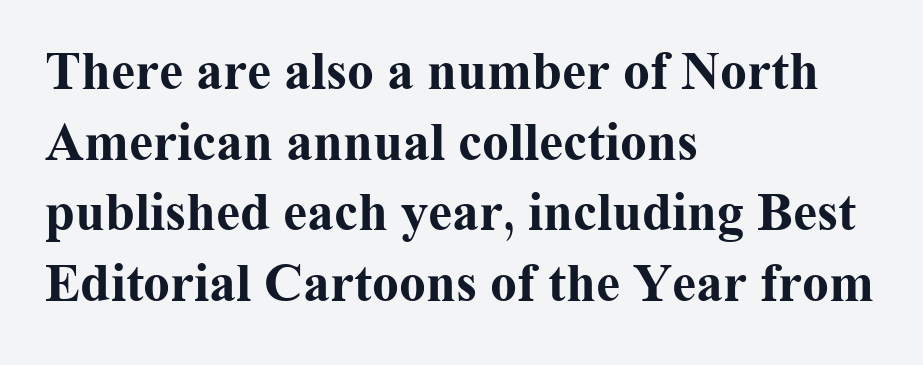
The image shows 54 px bold serif type, upright; set left-aligned, normal line spacing (1.31x), normal letter spacing, not underlined; medium stroke contrast and a medium x-height.
